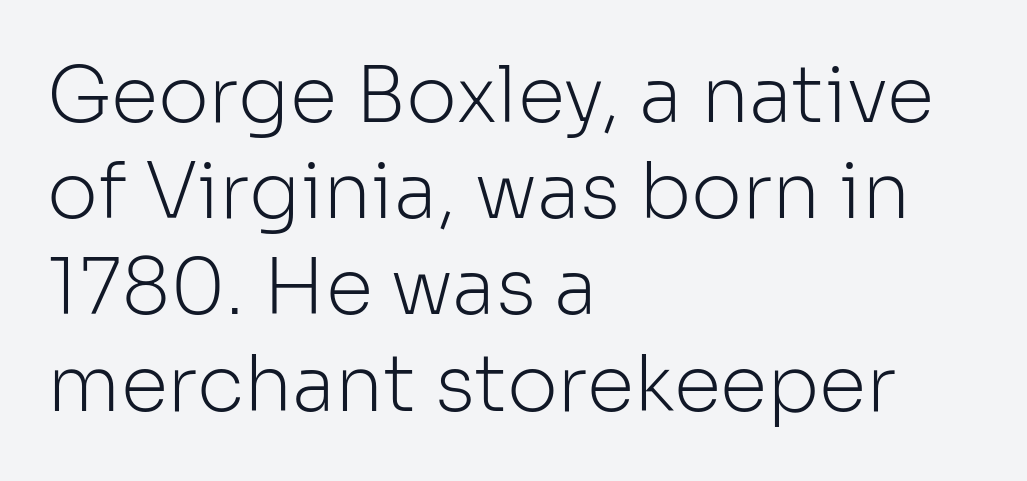
Q: Is the text bold? A: No.
Q: Is the text italic (slanted)? A: No, it is upright.
Q: Is the typeface a serif or a sans-serif typeface? A: Sans-serif.
Q: Is the text underlined? A: No.
Q: How is the paragraph aligned? A: Left-aligned.
Q: Is the spacing between letters normal or unusually wide? A: Normal.
Q: Is the spacing between lines tight, normal or loose? A: Normal.
Q: Width (condensed, normal, or wide)? A: Normal.
Q: Stroke contrast? A: Low.
Q: x-height? A: Medium.
Q: Monospaced? A: No.
